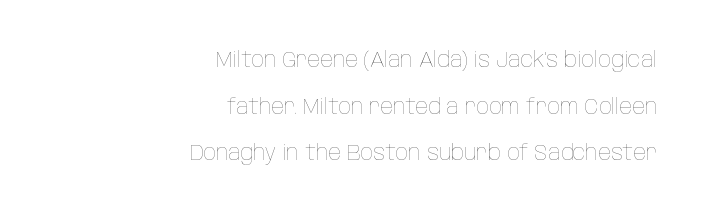
{"italic": "no", "bold": "no", "underline": "no", "align": "right", "line_spacing": "loose", "line_spacing_ratio": 2.22, "letter_spacing": "normal", "letter_spacing_em": 0.0, "glyph_px": 21}
